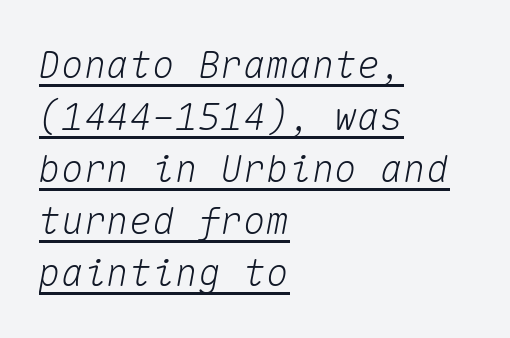
{"italic": "yes", "lean": "right", "slant_degrees": 10, "width": "normal", "stroke_contrast": "medium", "x_height": "medium", "monospaced": "yes", "underline": "yes", "align": "left", "line_spacing": "normal", "line_spacing_ratio": 1.37, "letter_spacing": "normal", "letter_spacing_em": 0.0, "glyph_px": 38}
